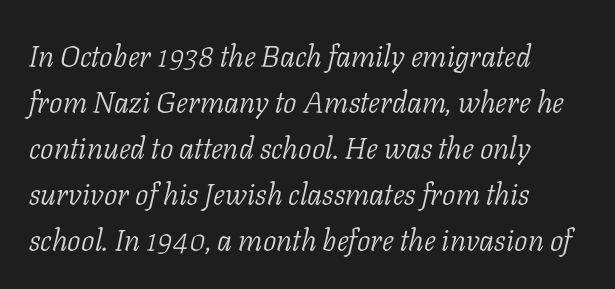
{"serif": "yes", "italic": "yes", "lean": "right", "slant_degrees": 11, "bold": "no", "weight": "light", "width": "normal", "stroke_contrast": "low", "x_height": "medium", "monospaced": "no", "underline": "no", "align": "left", "line_spacing": "normal", "line_spacing_ratio": 1.53, "letter_spacing": "normal", "letter_spacing_em": 0.0, "glyph_px": 30}
